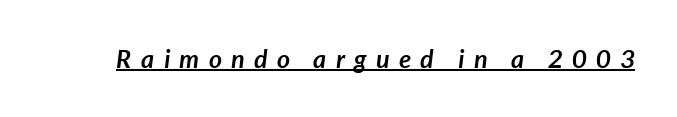
The font's italic variant was chosen for this text. I'd describe the lettering as bold — thick and assertive. The passage shown is underscored from start to finish. Tracking here is generous; glyphs stand well apart from one another.
